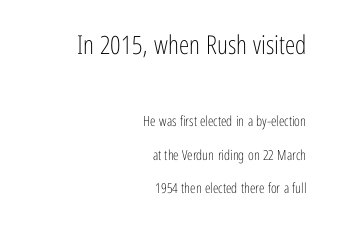
{"italic": "no", "bold": "no", "underline": "no", "align": "right", "line_spacing": "loose", "line_spacing_ratio": 2.37, "letter_spacing": "normal", "letter_spacing_em": 0.0, "larger_block": "first", "size_ratio": 1.86, "glyph_px": 26}
